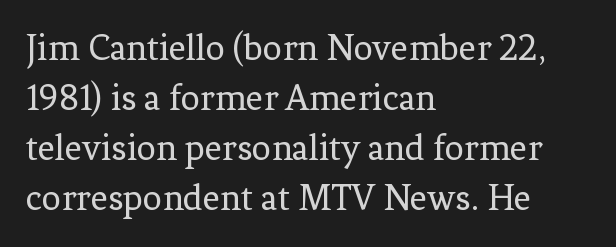
The typography opts for an upright posture over an oblique one. Evenly set lines give the paragraph a standard silhouette. Nobody drew a line under any word here. What kind of face is this? One with serifs. Every row of glyphs begins at an identical x-position on the left.
